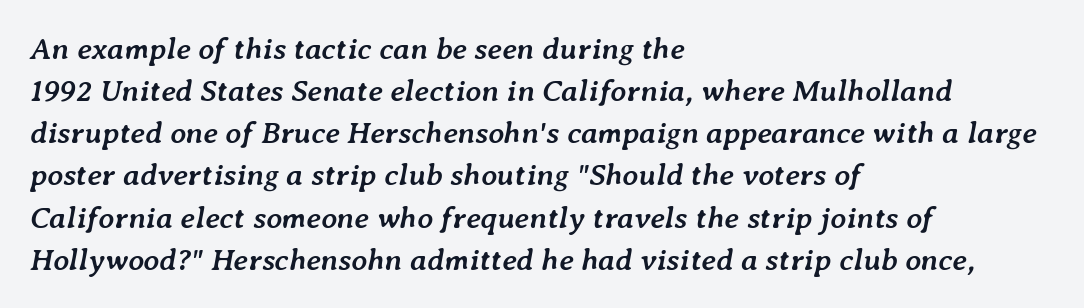
Q: Is the text bold? A: Yes.
Q: Is the text italic (slanted)? A: Yes, it leans right by about 7 degrees.
Q: Is the text underlined? A: No.
Q: How is the paragraph aligned? A: Left-aligned.
Q: Is the spacing between letters normal or unusually wide? A: Normal.
Q: Is the spacing between lines tight, normal or loose? A: Normal.
Q: Width (condensed, normal, or wide)? A: Normal.
Q: Stroke contrast? A: Low.
Q: x-height? A: Medium.
Q: Monospaced? A: No.
